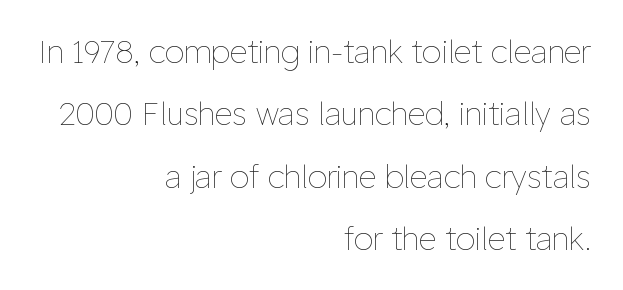
{"italic": "no", "bold": "no", "weight": "thin", "width": "normal", "stroke_contrast": "low", "x_height": "medium", "monospaced": "no", "underline": "no", "align": "right", "line_spacing": "loose", "line_spacing_ratio": 2.01, "letter_spacing": "normal", "letter_spacing_em": 0.0, "glyph_px": 31}
